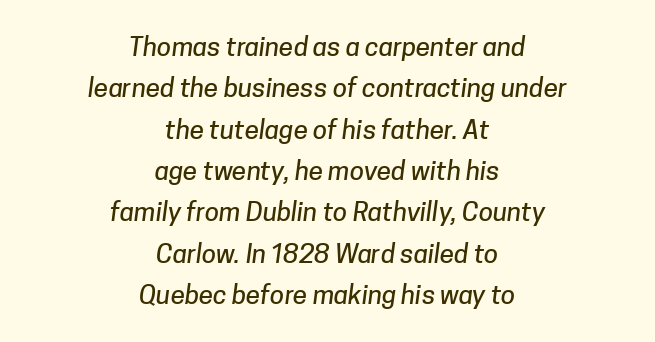
The image shows 26 px text type; set centered, normal line spacing (1.59x), normal letter spacing, not underlined.
